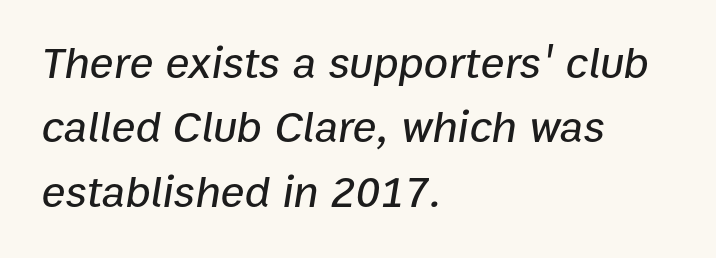
{"italic": "yes", "lean": "right", "slant_degrees": 9, "width": "normal", "stroke_contrast": "low", "x_height": "medium", "monospaced": "no", "underline": "no", "align": "left", "line_spacing": "normal", "line_spacing_ratio": 1.43, "letter_spacing": "normal", "letter_spacing_em": 0.0, "glyph_px": 45}
